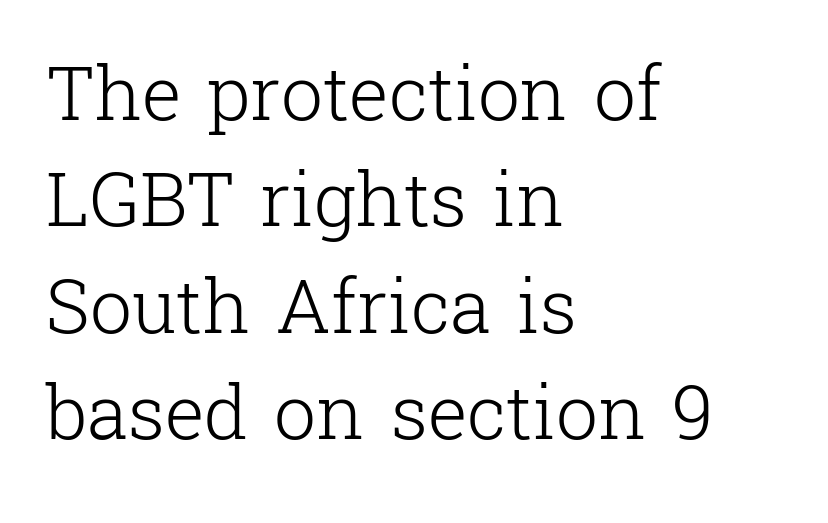
The image shows 75 px light serif type, upright; set left-aligned, normal line spacing (1.42x), normal letter spacing, not underlined; low stroke contrast and a medium x-height.
